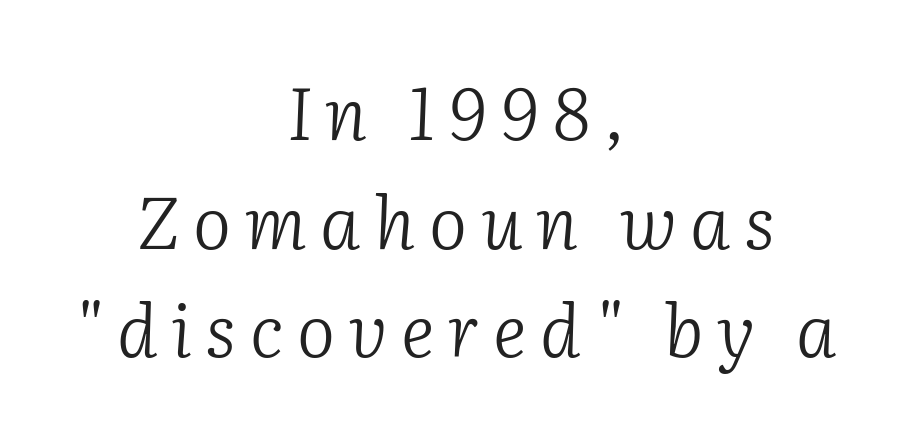
{"serif": "yes", "italic": "yes", "lean": "right", "slant_degrees": 2, "bold": "no", "weight": "light", "width": "normal", "stroke_contrast": "low", "x_height": "medium", "monospaced": "no", "underline": "no", "align": "center", "line_spacing": "normal", "line_spacing_ratio": 1.51, "glyph_px": 72}
